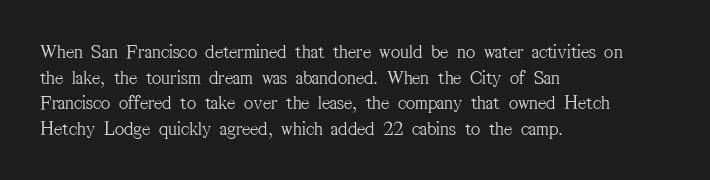
Q: Is the text bold? A: No.
Q: Is the text italic (slanted)? A: No, it is upright.
Q: Is the text underlined? A: No.
Q: How is the paragraph aligned? A: Left-aligned.
Q: Is the spacing between letters normal or unusually wide? A: Normal.
Q: Is the spacing between lines tight, normal or loose? A: Normal.
